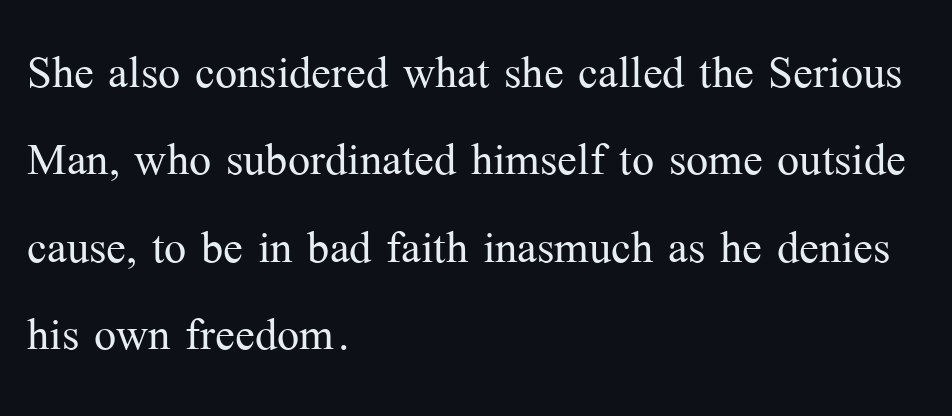
{"serif": "yes", "italic": "no", "bold": "no", "weight": "light", "width": "normal", "stroke_contrast": "medium", "x_height": "medium", "monospaced": "no", "underline": "no", "align": "left", "line_spacing": "normal", "line_spacing_ratio": 1.48, "letter_spacing": "normal", "letter_spacing_em": 0.0, "glyph_px": 59}
